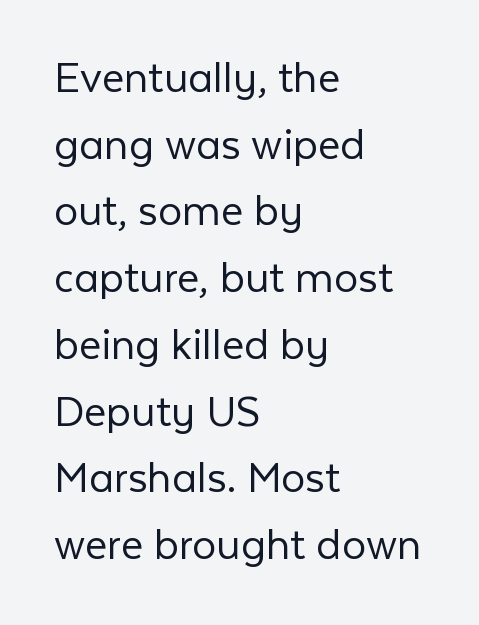
{"serif": "no", "italic": "no", "bold": "no", "weight": "light", "width": "normal", "stroke_contrast": "low", "x_height": "medium", "monospaced": "no", "underline": "no", "align": "left", "line_spacing": "normal", "line_spacing_ratio": 1.39, "letter_spacing": "normal", "letter_spacing_em": 0.0, "glyph_px": 48}
